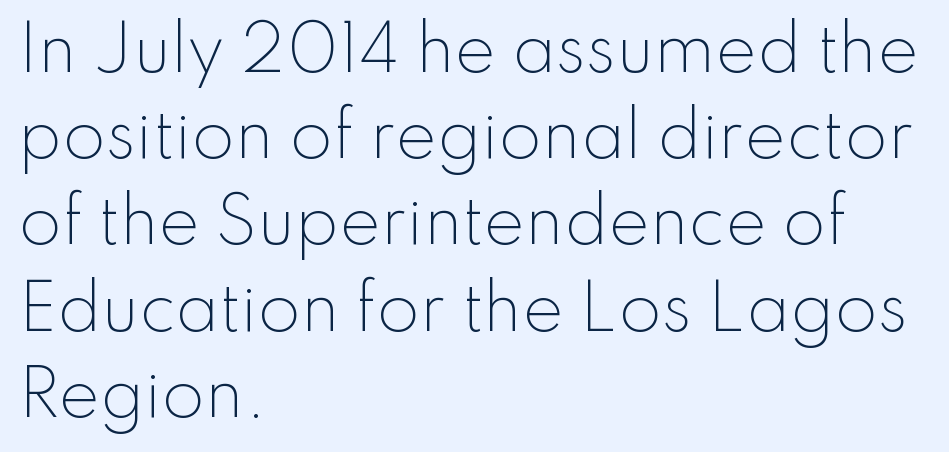
Q: Is the text bold? A: No.
Q: Is the text italic (slanted)? A: No, it is upright.
Q: Is the typeface a serif or a sans-serif typeface? A: Sans-serif.
Q: Is the text underlined? A: No.
Q: How is the paragraph aligned? A: Left-aligned.
Q: Is the spacing between letters normal or unusually wide? A: Normal.
Q: Is the spacing between lines tight, normal or loose? A: Normal.
Q: Width (condensed, normal, or wide)? A: Normal.
Q: Stroke contrast? A: Low.
Q: x-height? A: Small.
Q: Monospaced? A: No.
